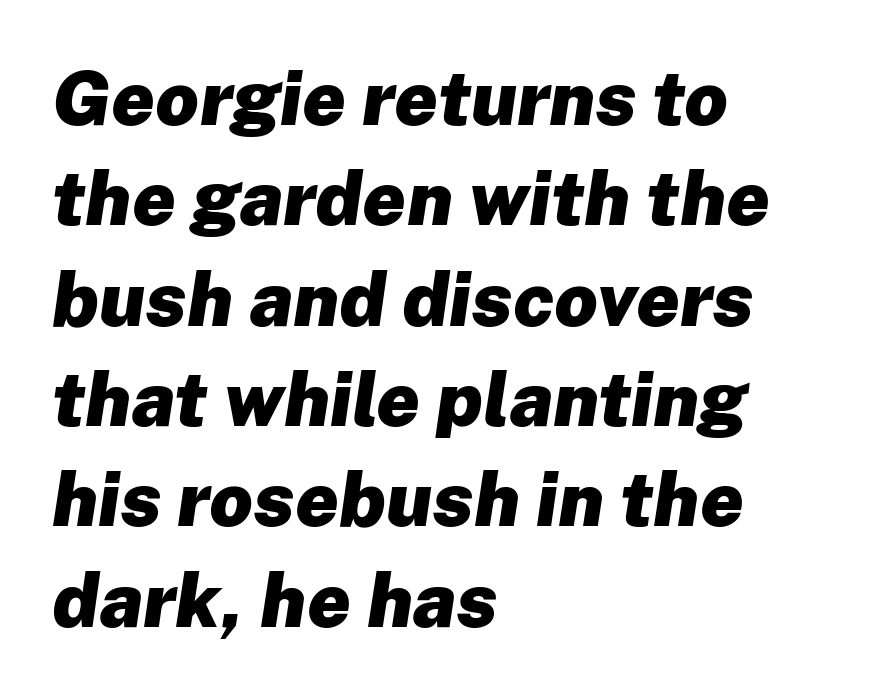
Q: Is the text bold? A: Yes.
Q: Is the text italic (slanted)? A: Yes, it leans right by about 8 degrees.
Q: Is the text underlined? A: No.
Q: How is the paragraph aligned? A: Left-aligned.
Q: Is the spacing between letters normal or unusually wide? A: Normal.
Q: Is the spacing between lines tight, normal or loose? A: Normal.
Q: Width (condensed, normal, or wide)? A: Normal.
Q: Stroke contrast? A: Low.
Q: x-height? A: Medium.
Q: Monospaced? A: No.
